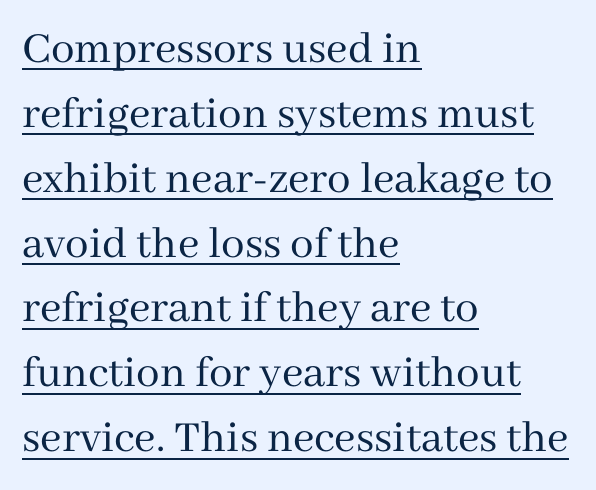
The image shows 47 px regular-weight serif type, upright; set left-aligned, normal line spacing (1.38x), normal letter spacing, underlined; medium stroke contrast and a medium x-height.
